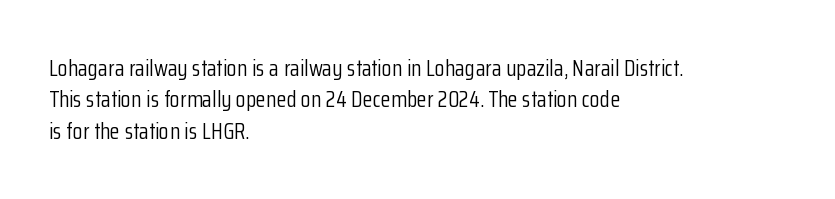
{"italic": "no", "bold": "no", "underline": "no", "align": "left", "line_spacing": "normal", "line_spacing_ratio": 1.36, "letter_spacing": "normal", "letter_spacing_em": 0.0, "glyph_px": 23}
